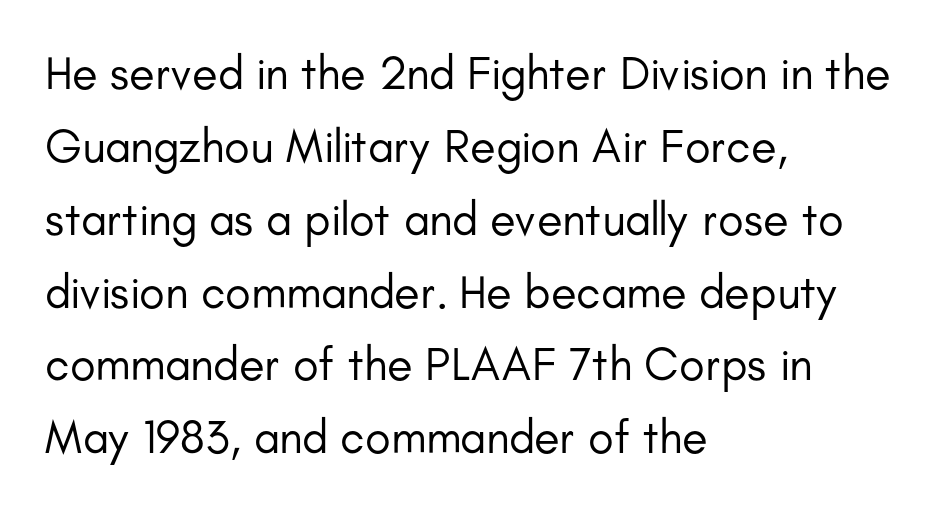
The image shows 47 px regular-weight sans-serif type, upright; set left-aligned, normal line spacing (1.55x), normal letter spacing, not underlined; low stroke contrast and a small x-height.
